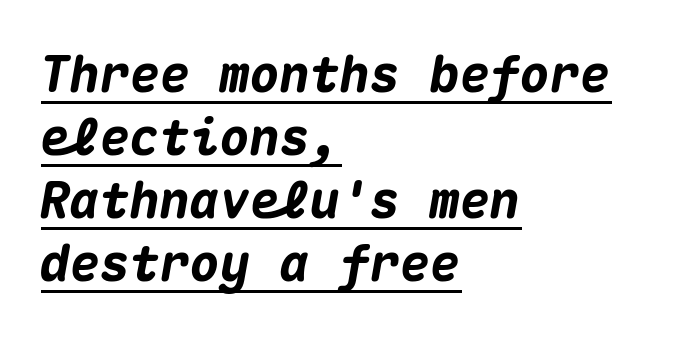
{"italic": "yes", "lean": "right", "slant_degrees": 10, "bold": "yes", "weight": "heavy", "width": "normal", "stroke_contrast": "medium", "x_height": "medium", "monospaced": "yes", "underline": "yes", "align": "left", "line_spacing": "normal", "line_spacing_ratio": 1.26, "letter_spacing": "normal", "letter_spacing_em": 0.0, "glyph_px": 50}
